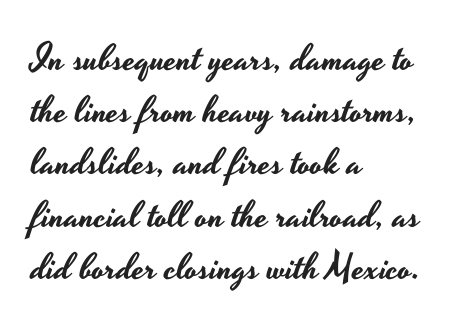
The image shows 37 px wide sans-serif type; set left-aligned, normal line spacing (1.41x), normal letter spacing, not underlined; low stroke contrast and a small x-height.
